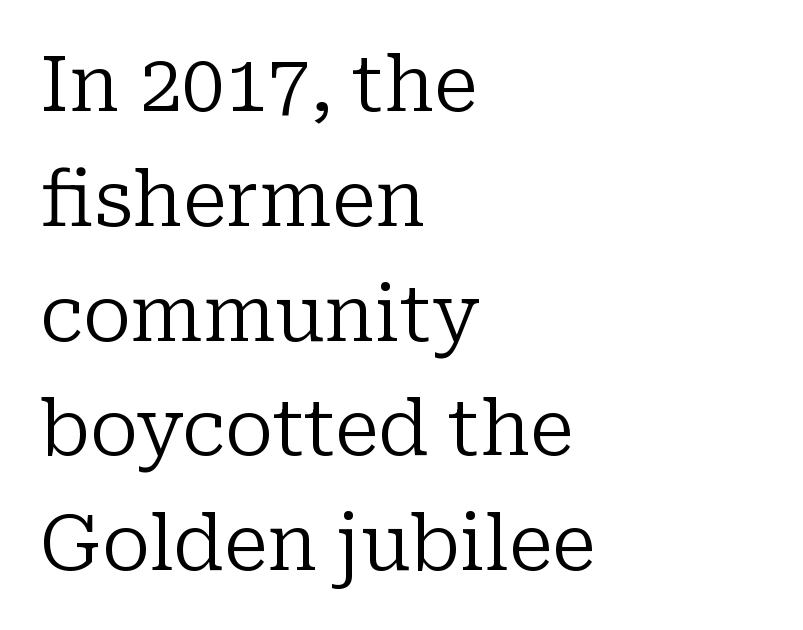
{"serif": "yes", "italic": "no", "bold": "no", "weight": "regular", "width": "normal", "stroke_contrast": "low", "x_height": "medium", "monospaced": "no", "underline": "no", "align": "left", "line_spacing": "normal", "line_spacing_ratio": 1.51, "letter_spacing": "normal", "letter_spacing_em": 0.0, "glyph_px": 76}
